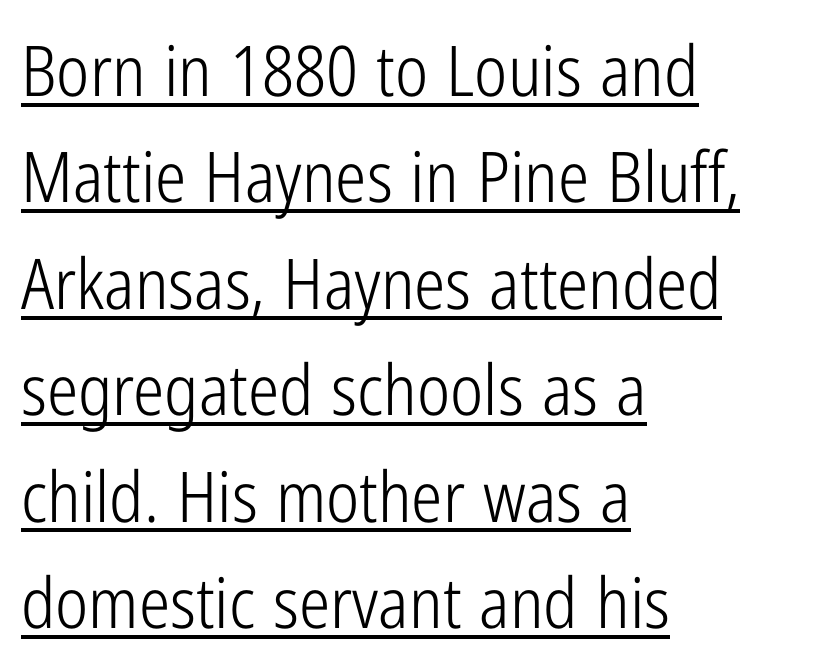
Q: Is the text bold? A: No.
Q: Is the text italic (slanted)? A: No, it is upright.
Q: Is the typeface a serif or a sans-serif typeface? A: Sans-serif.
Q: Is the text underlined? A: Yes.
Q: How is the paragraph aligned? A: Left-aligned.
Q: Is the spacing between letters normal or unusually wide? A: Normal.
Q: Is the spacing between lines tight, normal or loose? A: Normal.
Q: Width (condensed, normal, or wide)? A: Condensed.
Q: Stroke contrast? A: Low.
Q: x-height? A: Medium.
Q: Monospaced? A: No.
